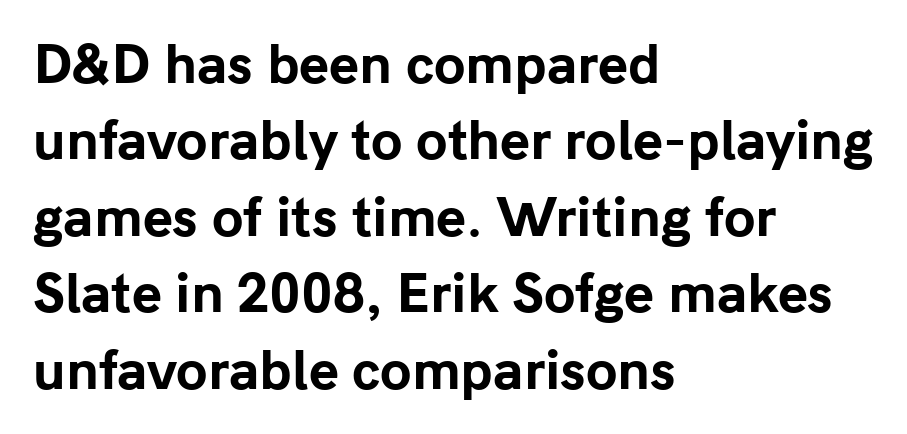
{"serif": "no", "italic": "no", "bold": "yes", "weight": "bold", "width": "normal", "stroke_contrast": "low", "x_height": "medium", "monospaced": "no", "underline": "no", "align": "left", "line_spacing": "normal", "line_spacing_ratio": 1.5, "letter_spacing": "normal", "letter_spacing_em": 0.0, "glyph_px": 51}
